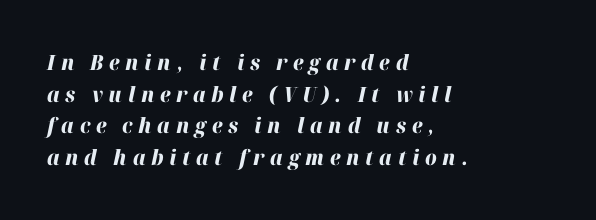
Q: Is the text bold? A: Yes.
Q: Is the text italic (slanted)? A: Yes, it leans right by about 12 degrees.
Q: Is the text underlined? A: No.
Q: How is the paragraph aligned? A: Left-aligned.
Q: Is the spacing between letters normal or unusually wide? A: Unusually wide.
Q: Is the spacing between lines tight, normal or loose? A: Normal.
